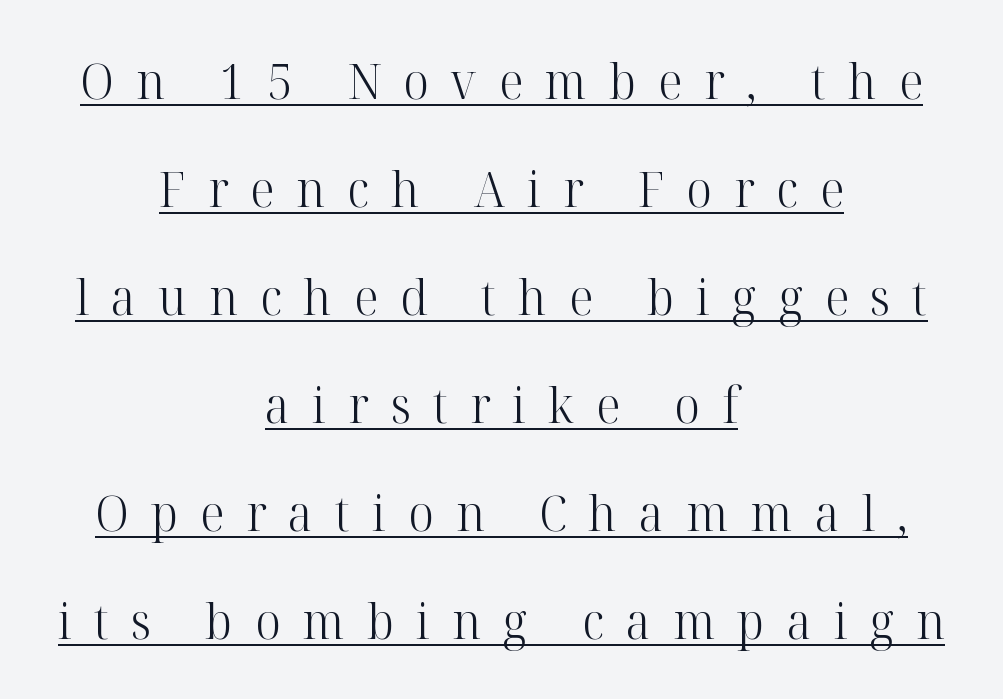
The image shows 50 px light serif type, upright; set centered, loose line spacing (2.16x), unusually wide letter spacing (+0.44 em), underlined; high stroke contrast and a medium x-height.
